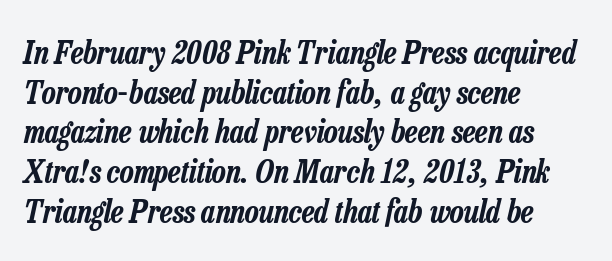
{"italic": "yes", "lean": "right", "slant_degrees": 13, "width": "condensed", "stroke_contrast": "low", "x_height": "medium", "monospaced": "no", "underline": "no", "align": "left", "line_spacing_ratio": 1.24, "letter_spacing": "normal", "letter_spacing_em": 0.0, "glyph_px": 32}
